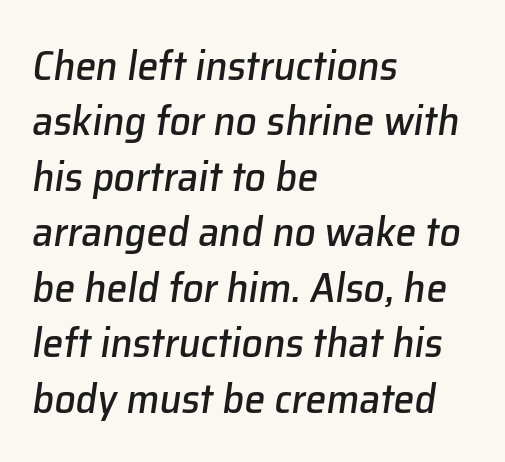
The specimen reads as italic at a glance. The leading is moderate, giving the passage an even texture. The lines are quadded left. Letter spacing: default.
